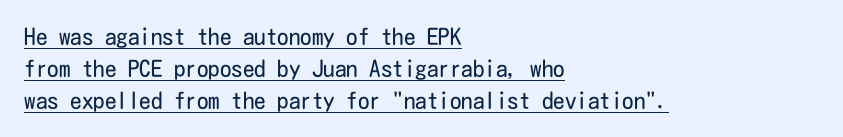
The image shows 23 px text type, upright; set left-aligned, normal line spacing (1.4x), normal letter spacing, underlined.
